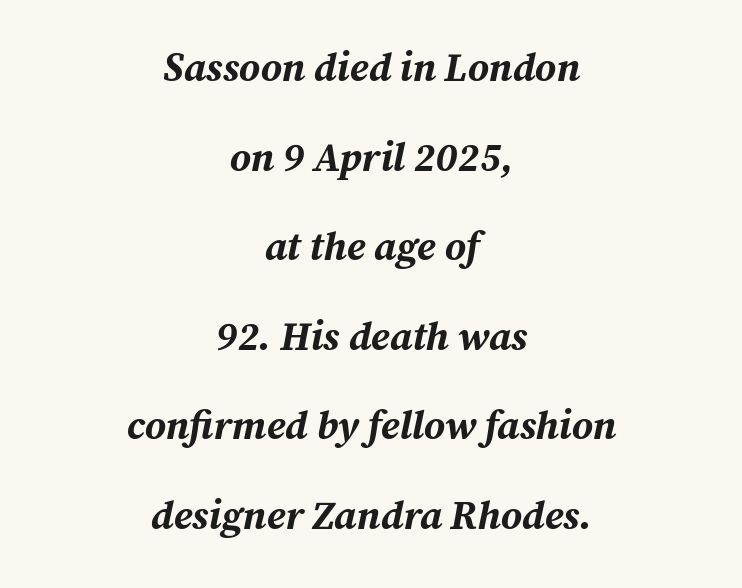
Q: Is the text bold? A: Yes.
Q: Is the text italic (slanted)? A: Yes, it leans right by about 12 degrees.
Q: Is the text underlined? A: No.
Q: How is the paragraph aligned? A: Centered.
Q: Is the spacing between letters normal or unusually wide? A: Normal.
Q: Is the spacing between lines tight, normal or loose? A: Loose.
Q: Width (condensed, normal, or wide)? A: Normal.
Q: Stroke contrast? A: Medium.
Q: x-height? A: Medium.
Q: Monospaced? A: No.
